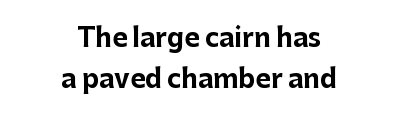
Q: Is the text bold? A: Yes.
Q: Is the text italic (slanted)? A: No, it is upright.
Q: Is the text underlined? A: No.
Q: How is the paragraph aligned? A: Centered.
Q: Is the spacing between letters normal or unusually wide? A: Normal.
Q: Is the spacing between lines tight, normal or loose? A: Normal.
